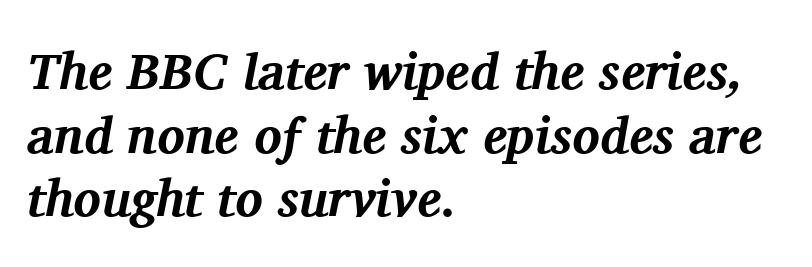
The image shows 51 px bold serif type, italic (leaning right); set left-aligned, normal line spacing (1.25x), normal letter spacing, not underlined; medium stroke contrast and a medium x-height.
